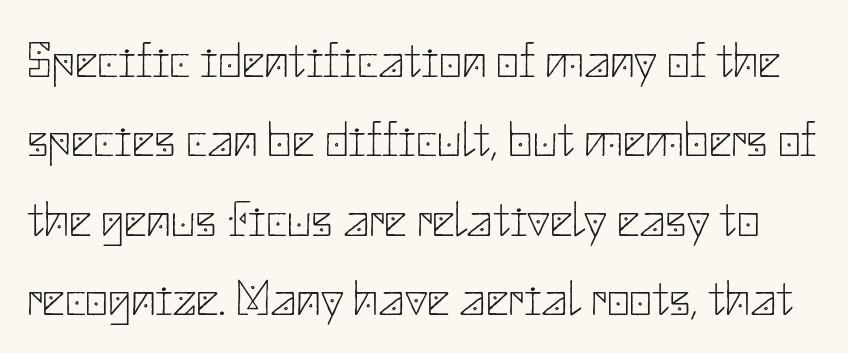
{"serif": "no", "italic": "no", "bold": "no", "weight": "thin", "width": "normal", "stroke_contrast": "low", "x_height": "small", "underline": "no", "line_spacing": "normal", "line_spacing_ratio": 1.59, "letter_spacing": "normal", "letter_spacing_em": 0.0, "glyph_px": 50}
